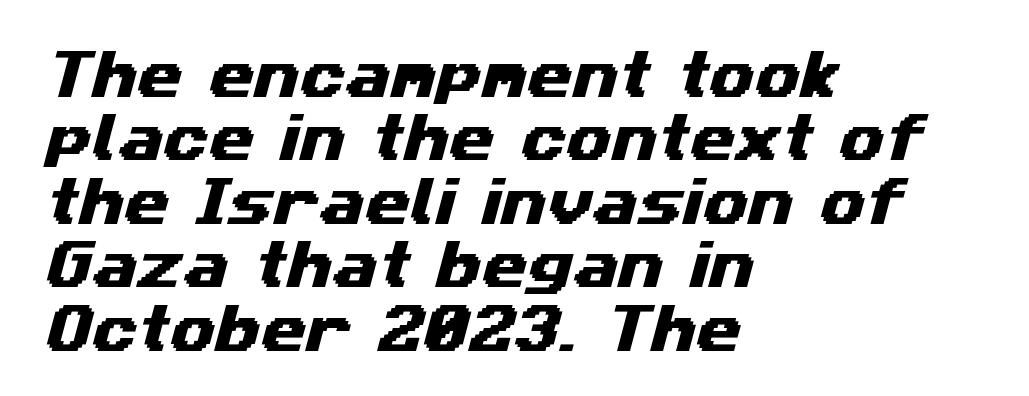
Q: Is the typeface a serif or a sans-serif typeface? A: Sans-serif.
Q: Is the text underlined? A: No.
Q: How is the paragraph aligned? A: Left-aligned.
Q: Is the spacing between letters normal or unusually wide? A: Normal.
Q: Width (condensed, normal, or wide)? A: Wide.
Q: Stroke contrast? A: Medium.
Q: x-height? A: Medium.
Q: Monospaced? A: No.
